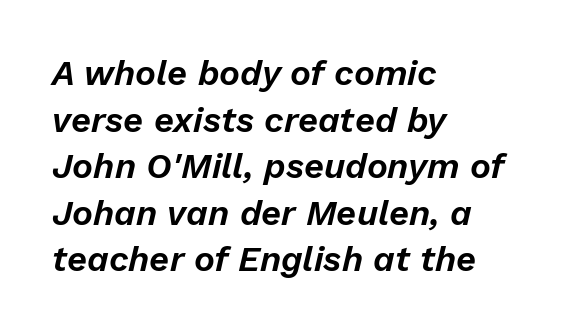
Short note: letters normally spaced. Here the designer chose a conventional face with non-uniform glyph widths. Unmarked baselines from the first word to the last. Line beginnings align vertically; line endings do not. Observe the lean: these are italic letterforms.
